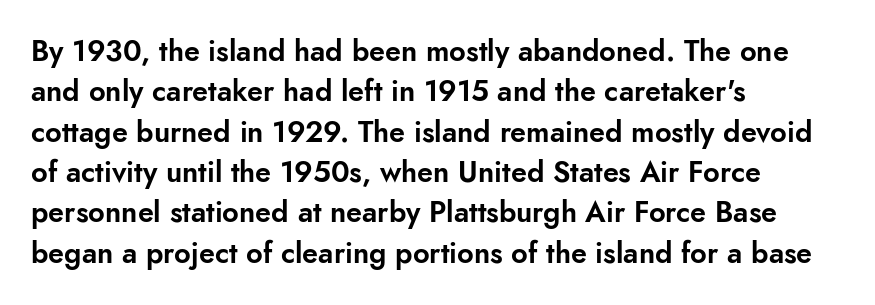
This rendering leaves character spacing at its baseline value. Is there much room between lines? A standard amount, neither cramped nor airy. The letters stand straight up with perfectly vertical stems. The foot of each line stays bare and open.
